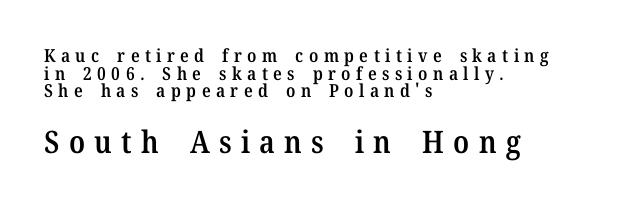
The image shows 31 px semibold serif type, upright; set left-aligned, tight line spacing (0.98x), unusually wide letter spacing (+0.3 em), not underlined; the second (bottom) block is 1.72x larger; medium stroke contrast and a medium x-height.
